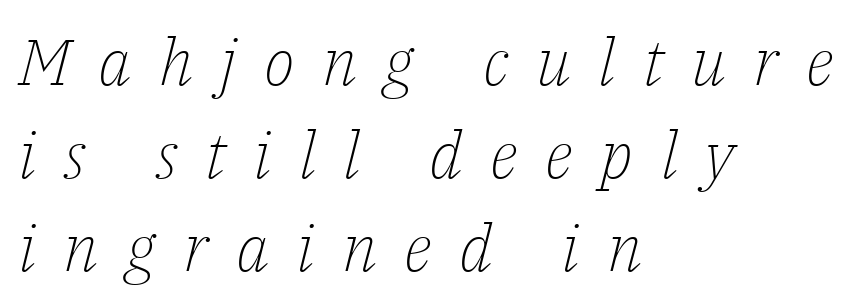
Q: Is the text bold? A: No.
Q: Is the text italic (slanted)? A: Yes, it leans right by about 14 degrees.
Q: Is the typeface a serif or a sans-serif typeface? A: Serif.
Q: Is the text underlined? A: No.
Q: How is the paragraph aligned? A: Left-aligned.
Q: Is the spacing between letters normal or unusually wide? A: Unusually wide.
Q: Is the spacing between lines tight, normal or loose? A: Normal.
Q: Width (condensed, normal, or wide)? A: Normal.
Q: Stroke contrast? A: Low.
Q: x-height? A: Medium.
Q: Monospaced? A: No.
